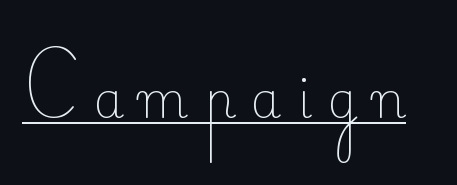
{"serif": "yes", "italic": "no", "bold": "no", "weight": "light", "width": "normal", "stroke_contrast": "low", "x_height": "small", "monospaced": "no", "underline": "yes", "letter_spacing": "wide", "letter_spacing_em": 0.32, "glyph_px": 49}
